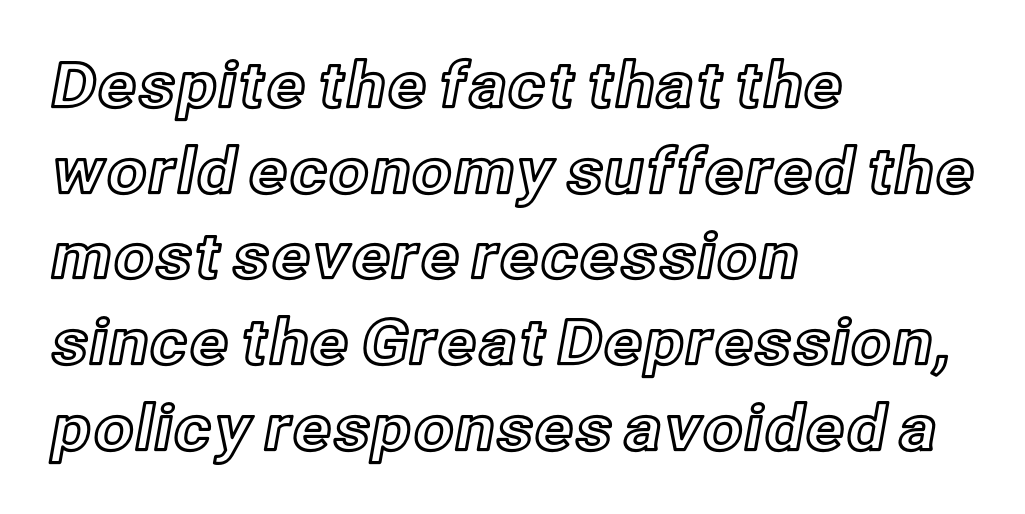
{"width": "normal", "x_height": "medium", "monospaced": "no", "underline": "no", "align": "left", "line_spacing": "normal", "line_spacing_ratio": 1.36, "letter_spacing": "normal", "letter_spacing_em": 0.0, "glyph_px": 63}
